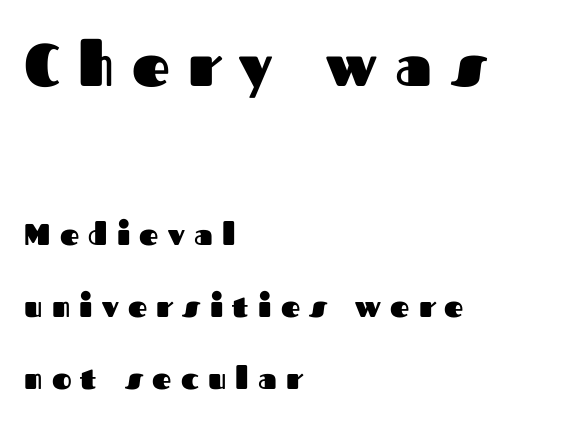
Q: Is the text bold? A: Yes.
Q: Is the text italic (slanted)? A: No, it is upright.
Q: Is the typeface a serif or a sans-serif typeface? A: Sans-serif.
Q: Is the text underlined? A: No.
Q: How is the paragraph aligned? A: Left-aligned.
Q: Is the spacing between letters normal or unusually wide? A: Unusually wide.
Q: Is the spacing between lines tight, normal or loose? A: Loose.
Q: Which block of text is set in a larger size, the first (top) or the second (bottom)? A: The first (top) one.
Q: Width (condensed, normal, or wide)? A: Normal.
Q: Stroke contrast? A: Medium.
Q: x-height? A: Medium.
Q: Monospaced? A: No.
